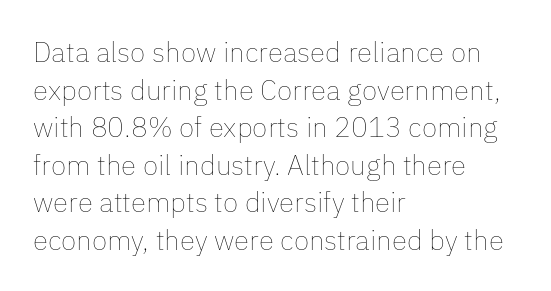
Q: Is the text bold? A: No.
Q: Is the text italic (slanted)? A: No, it is upright.
Q: Is the text underlined? A: No.
Q: How is the paragraph aligned? A: Left-aligned.
Q: Is the spacing between letters normal or unusually wide? A: Normal.
Q: Is the spacing between lines tight, normal or loose? A: Normal.
Q: Width (condensed, normal, or wide)? A: Normal.
Q: Stroke contrast? A: Low.
Q: x-height? A: Medium.
Q: Monospaced? A: No.
